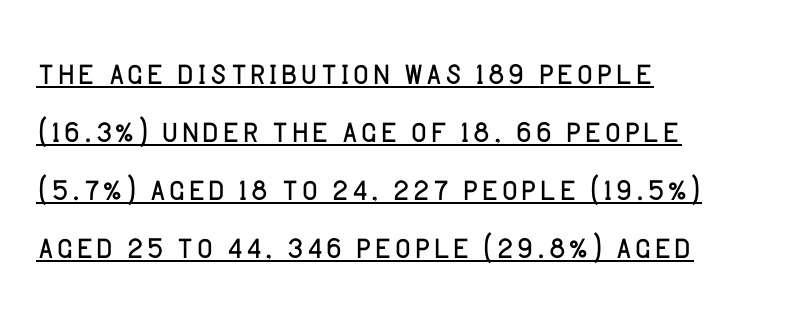
{"serif": "no", "italic": "no", "bold": "no", "weight": "light", "width": "normal", "stroke_contrast": "low", "x_height": "large", "monospaced": "no", "underline": "yes", "align": "left", "line_spacing": "normal", "line_spacing_ratio": 1.35, "letter_spacing": "normal", "letter_spacing_em": 0.0, "glyph_px": 43}
